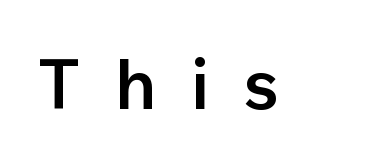
Q: Is the text bold? A: Semi-bold.
Q: Is the text italic (slanted)? A: No, it is upright.
Q: Is the typeface a serif or a sans-serif typeface? A: Sans-serif.
Q: Is the text underlined? A: No.
Q: Is the spacing between letters normal or unusually wide? A: Unusually wide.
Q: Width (condensed, normal, or wide)? A: Normal.
Q: Stroke contrast? A: Low.
Q: x-height? A: Medium.
Q: Monospaced? A: No.
